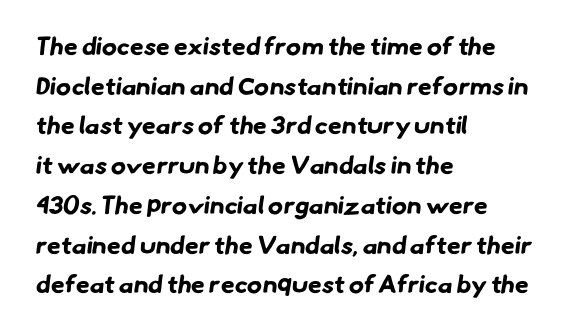
{"bold": "yes", "underline": "no", "align": "left", "line_spacing": "normal", "line_spacing_ratio": 1.59, "letter_spacing": "normal", "letter_spacing_em": 0.0, "glyph_px": 25}
